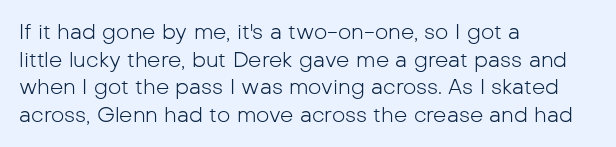
Q: Is the text bold? A: No.
Q: Is the text italic (slanted)? A: No, it is upright.
Q: Is the text underlined? A: No.
Q: How is the paragraph aligned? A: Left-aligned.
Q: Is the spacing between letters normal or unusually wide? A: Normal.
Q: Is the spacing between lines tight, normal or loose? A: Normal.
